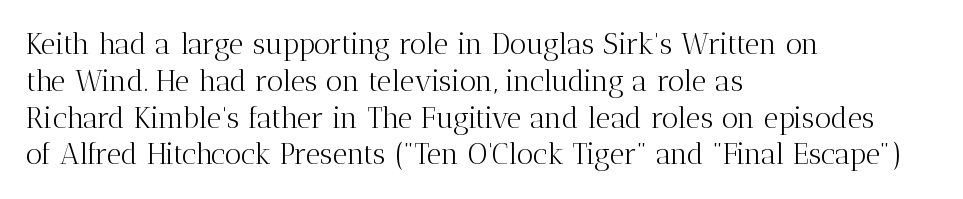
Q: Is the text bold? A: No.
Q: Is the text italic (slanted)? A: No, it is upright.
Q: Is the typeface a serif or a sans-serif typeface? A: Serif.
Q: Is the text underlined? A: No.
Q: How is the paragraph aligned? A: Left-aligned.
Q: Is the spacing between letters normal or unusually wide? A: Normal.
Q: Is the spacing between lines tight, normal or loose? A: Normal.
Q: Width (condensed, normal, or wide)? A: Normal.
Q: Stroke contrast? A: Medium.
Q: x-height? A: Medium.
Q: Monospaced? A: No.
